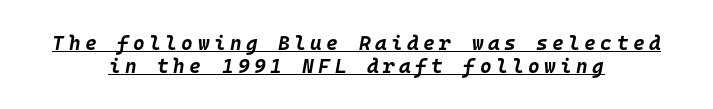
{"italic": "yes", "lean": "right", "slant_degrees": 10, "bold": "yes", "underline": "yes", "align": "center", "line_spacing": "tight", "line_spacing_ratio": 1.14, "letter_spacing": "wide", "letter_spacing_em": 0.22, "glyph_px": 20}
